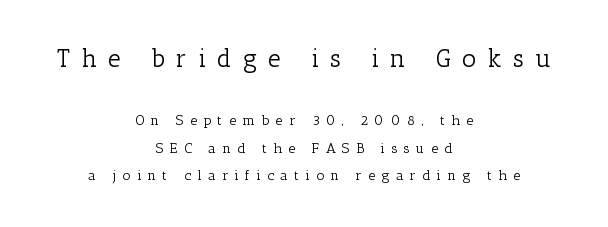
Q: Is the text bold? A: No.
Q: Is the text italic (slanted)? A: No, it is upright.
Q: Is the text underlined? A: No.
Q: How is the paragraph aligned? A: Centered.
Q: Is the spacing between letters normal or unusually wide? A: Unusually wide.
Q: Is the spacing between lines tight, normal or loose? A: Loose.
Q: Which block of text is set in a larger size, the first (top) or the second (bottom)? A: The first (top) one.
